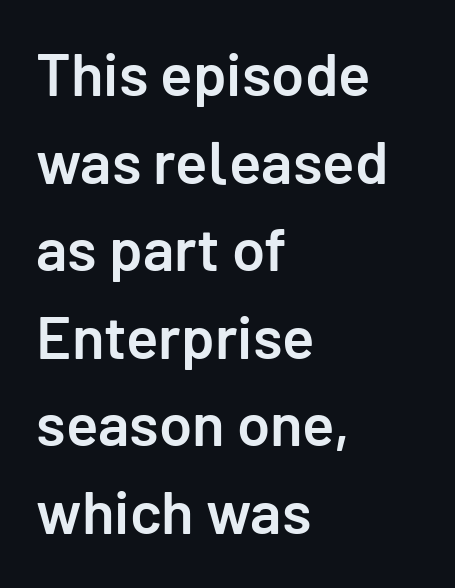
Unlike italic type, these characters show no tilt at all. Examine the stroke ends and you'll find no serifs. Honestly, there is no underline to notice here at all. The compositor pushed each line to the left boundary. The type is set solid horizontally, with unmodified tracking. Note the varied advance widths — an 'i' is clearly narrower than an 'm'.
